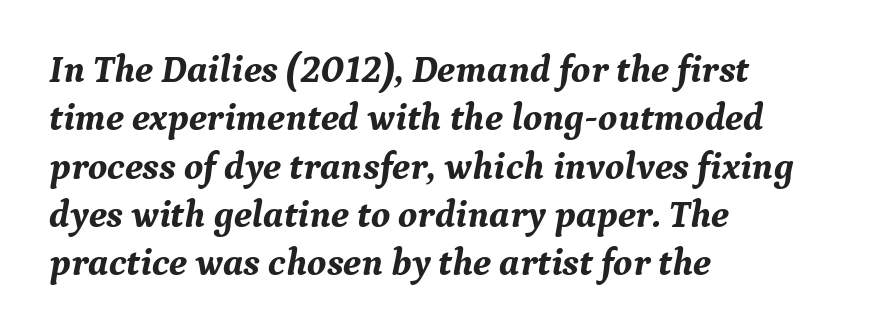
{"serif": "yes", "italic": "yes", "lean": "right", "slant_degrees": 9, "bold": "yes", "weight": "bold", "width": "normal", "stroke_contrast": "medium", "x_height": "medium", "monospaced": "no", "underline": "no", "align": "left", "line_spacing": "normal", "line_spacing_ratio": 1.27, "letter_spacing": "normal", "letter_spacing_em": 0.0, "glyph_px": 38}
